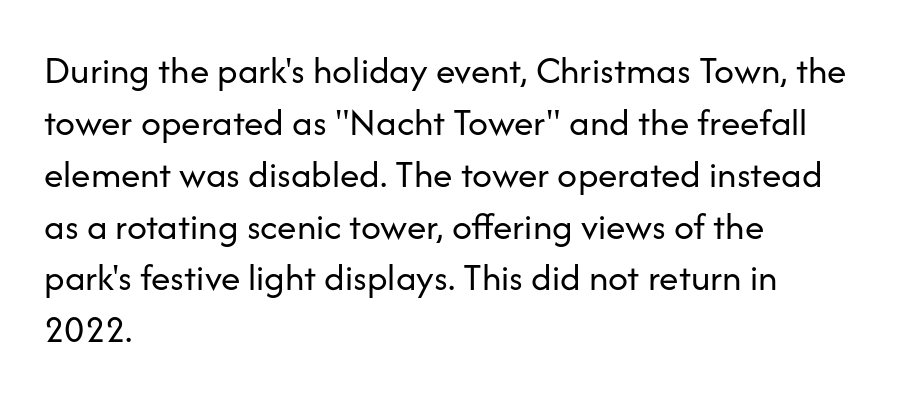
Line spacing here is normal. Posture: upright roman. You could not count columns in this text — the font is proportionally spaced. The line texture is even and compact thanks to regular tracking. Only glyphs here, with clear space below each row. Serif or sans? Sans — the stroke terminals are bare.
